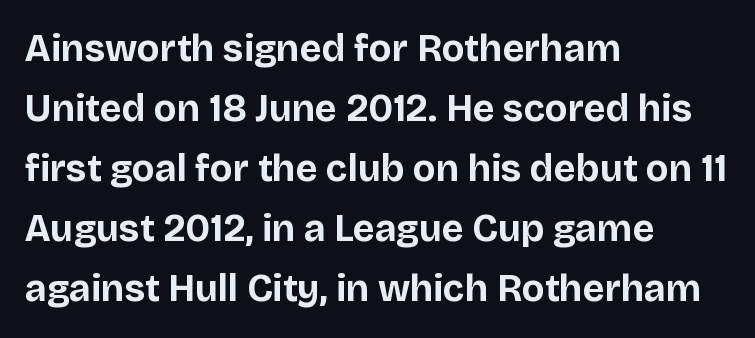
Q: Is the text bold? A: Yes.
Q: Is the text italic (slanted)? A: No, it is upright.
Q: Is the typeface a serif or a sans-serif typeface? A: Sans-serif.
Q: Is the text underlined? A: No.
Q: How is the paragraph aligned? A: Left-aligned.
Q: Is the spacing between letters normal or unusually wide? A: Normal.
Q: Is the spacing between lines tight, normal or loose? A: Normal.
Q: Width (condensed, normal, or wide)? A: Normal.
Q: Stroke contrast? A: Low.
Q: x-height? A: Large.
Q: Monospaced? A: No.
